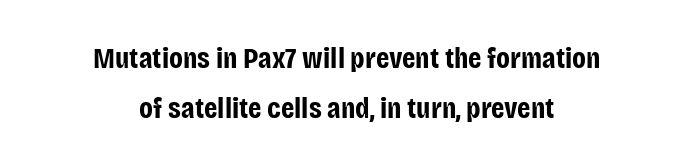
The image shows 30 px bold, condensed sans-serif type, upright; set centered, normal line spacing (1.66x), normal letter spacing, not underlined; low stroke contrast and a large x-height.
